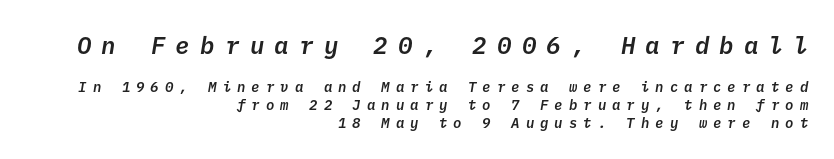
Q: Is the text bold? A: Semi-bold.
Q: Is the text underlined? A: No.
Q: How is the paragraph aligned? A: Right-aligned.
Q: Is the spacing between letters normal or unusually wide? A: Unusually wide.
Q: Is the spacing between lines tight, normal or loose? A: Normal.
Q: Which block of text is set in a larger size, the first (top) or the second (bottom)? A: The first (top) one.
